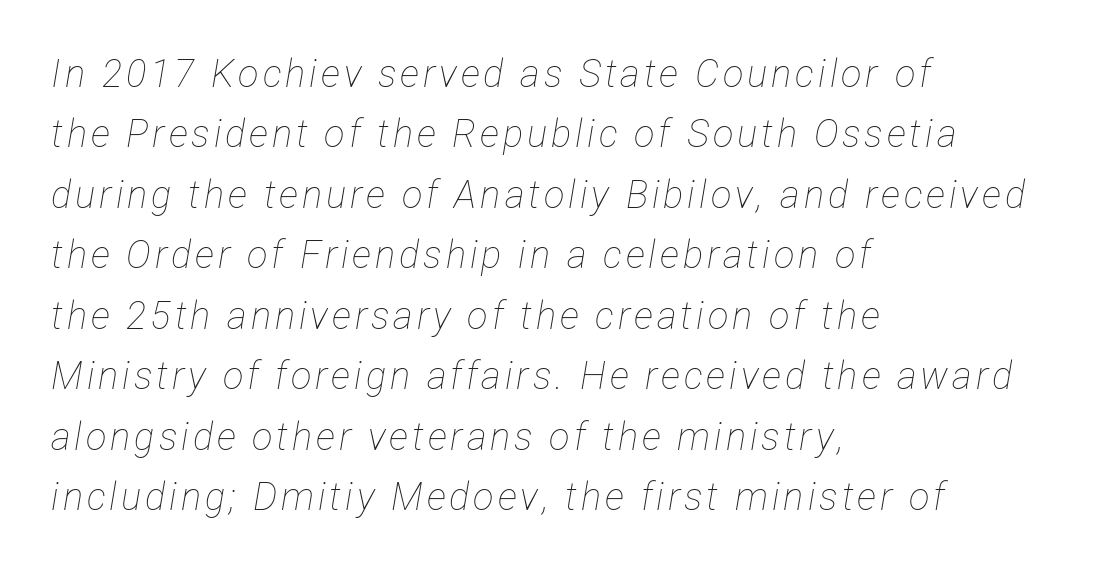
{"italic": "yes", "lean": "right", "slant_degrees": 12, "bold": "no", "weight": "thin", "width": "condensed", "stroke_contrast": "low", "x_height": "medium", "monospaced": "no", "underline": "no", "align": "left", "line_spacing": "normal", "line_spacing_ratio": 1.59, "glyph_px": 38}
